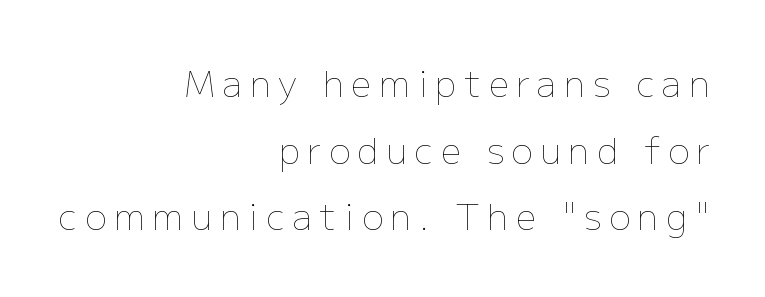
The image shows 36 px thin type, upright; set right-aligned, line spacing 1.85x, unusually wide letter spacing (+0.21 em), not underlined; low stroke contrast and a medium x-height.
